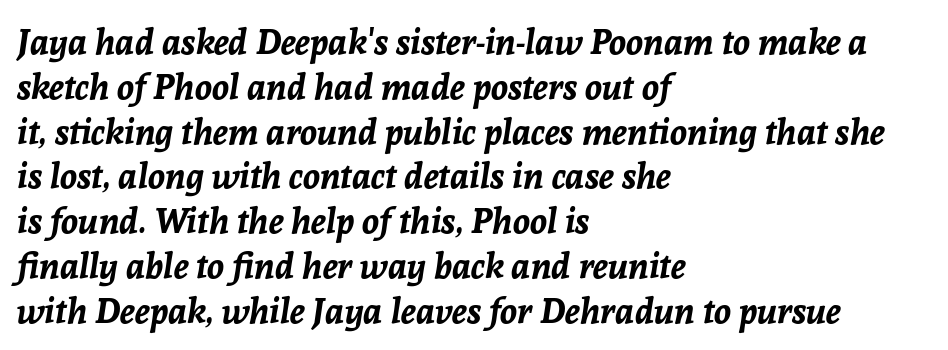
A normal amount of white space separates one row of letters from the next. Plain, unruled lines of type. The rendering uses natural spacing where letterforms have individual widths. Each line starts at the same left margin while the right side varies.
